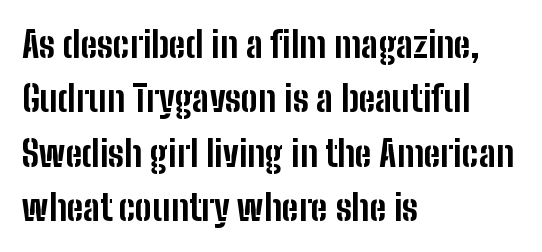
Q: Is the text bold? A: Yes.
Q: Is the text italic (slanted)? A: No, it is upright.
Q: Is the typeface a serif or a sans-serif typeface? A: Sans-serif.
Q: Is the text underlined? A: No.
Q: How is the paragraph aligned? A: Left-aligned.
Q: Is the spacing between letters normal or unusually wide? A: Normal.
Q: Is the spacing between lines tight, normal or loose? A: Normal.
Q: Width (condensed, normal, or wide)? A: Condensed.
Q: Stroke contrast? A: Low.
Q: x-height? A: Medium.
Q: Monospaced? A: No.
